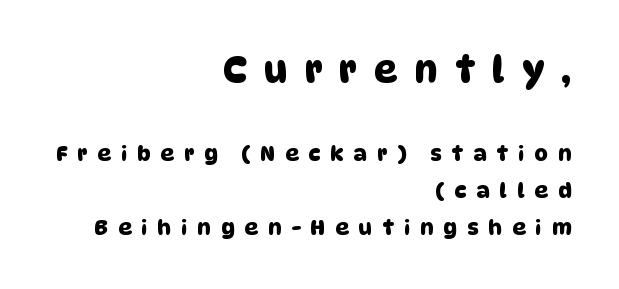
The image shows 36 px sans-serif type; set right-aligned, line spacing 1.76x, unusually wide letter spacing (+0.48 em), not underlined; the first (top) block is 1.71x larger; low stroke contrast and a large x-height.
